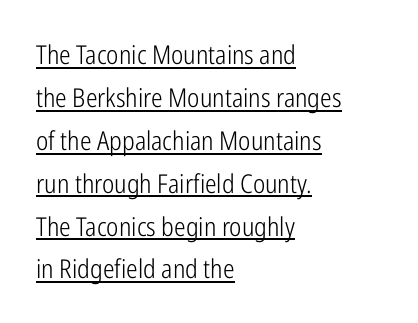
Weight: in the light-to-regular range. In terms of leading, this rendering sits right in the middle. Tracking here is standard; glyphs follow each other at the usual distance. The specimen reads as upright at a glance.
